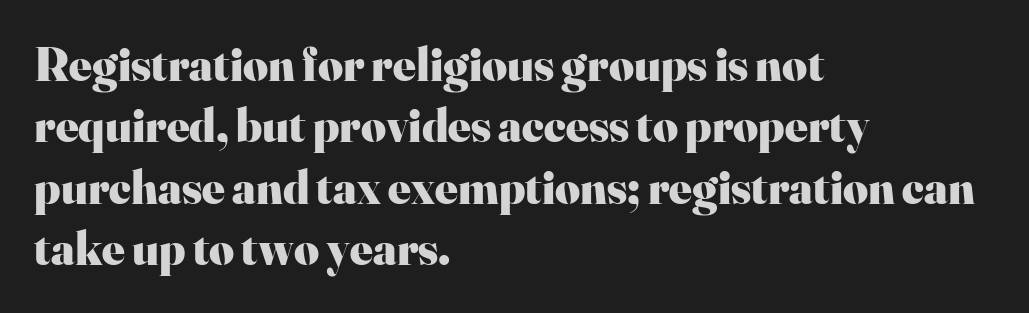
Reading down the block, your eye returns to a fixed left position each line. A typesetter would call this proportional, since set widths differ per character. What kind of face is this? One with serifs. Normally led — the rows are evenly, conventionally spaced.
